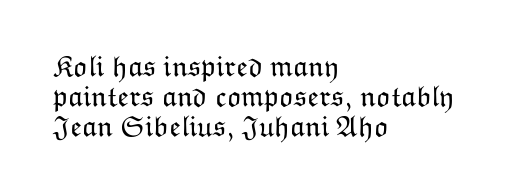
Upright lettering throughout. Proportional: the letters do not fall into vertical columns. The foot of each line stays bare and open. These lines stack with their left ends in a neat column. Reading down the column, the eye jumps only a short way to each next line.
